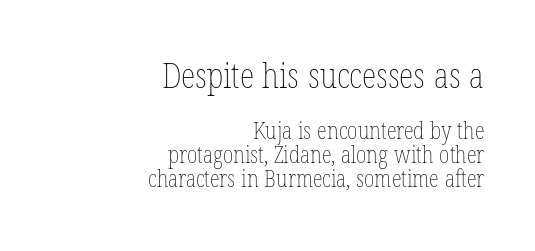
Q: Is the text bold? A: No.
Q: Is the text italic (slanted)? A: No, it is upright.
Q: Is the text underlined? A: No.
Q: How is the paragraph aligned? A: Right-aligned.
Q: Is the spacing between letters normal or unusually wide? A: Normal.
Q: Is the spacing between lines tight, normal or loose? A: Tight.
Q: Which block of text is set in a larger size, the first (top) or the second (bottom)? A: The first (top) one.
Q: Width (condensed, normal, or wide)? A: Condensed.
Q: Stroke contrast? A: Low.
Q: x-height? A: Medium.
Q: Monospaced? A: No.
